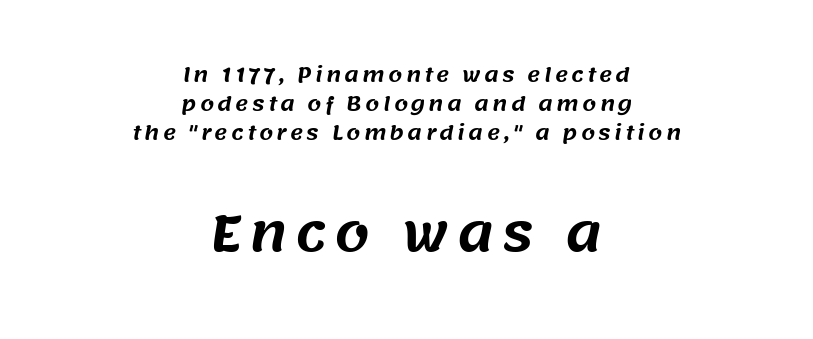
{"serif": "no", "width": "normal", "stroke_contrast": "medium", "x_height": "large", "monospaced": "no", "underline": "no", "align": "center", "line_spacing": "normal", "line_spacing_ratio": 1.46, "larger_block": "second", "size_ratio": 2.5, "glyph_px": 50}
